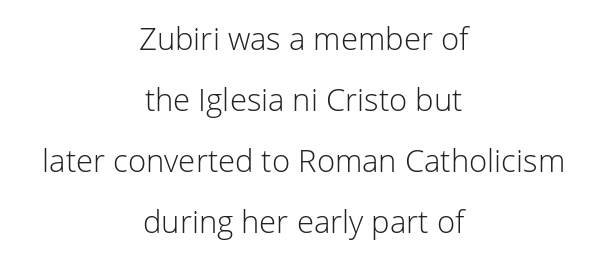
The image shows 31 px light sans-serif type, upright; set centered, loose line spacing (1.97x), normal letter spacing, not underlined; low stroke contrast and a medium x-height.
